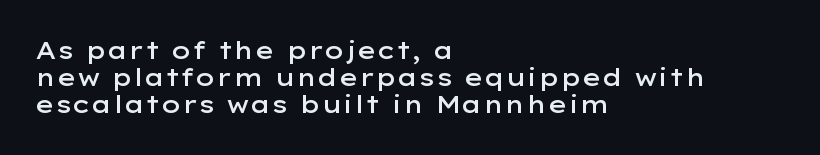
{"italic": "no", "bold": "semi", "underline": "no", "align": "left", "line_spacing": "tight", "line_spacing_ratio": 1.13, "letter_spacing": "normal", "letter_spacing_em": 0.0, "glyph_px": 24}
